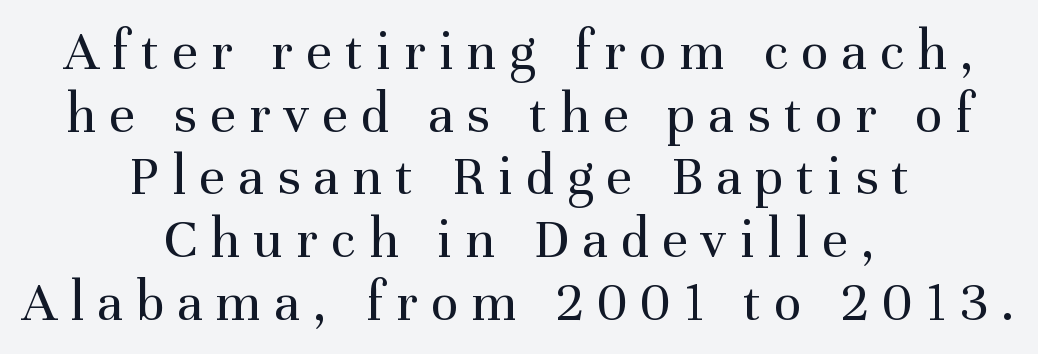
Q: Is the text bold? A: No.
Q: Is the text italic (slanted)? A: No, it is upright.
Q: Is the typeface a serif or a sans-serif typeface? A: Serif.
Q: Is the text underlined? A: No.
Q: How is the paragraph aligned? A: Centered.
Q: Is the spacing between letters normal or unusually wide? A: Unusually wide.
Q: Is the spacing between lines tight, normal or loose? A: Tight.
Q: Width (condensed, normal, or wide)? A: Normal.
Q: Stroke contrast? A: Medium.
Q: x-height? A: Medium.
Q: Monospaced? A: No.
